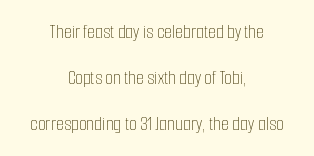
Q: Is the text bold? A: No.
Q: Is the text italic (slanted)? A: No, it is upright.
Q: Is the text underlined? A: No.
Q: How is the paragraph aligned? A: Centered.
Q: Is the spacing between letters normal or unusually wide? A: Normal.
Q: Is the spacing between lines tight, normal or loose? A: Loose.
